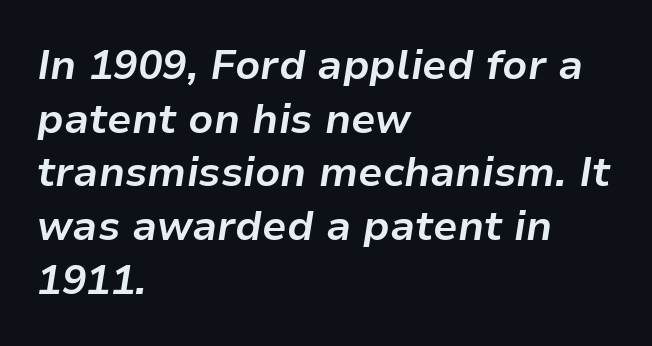
{"italic": "yes", "lean": "right", "slant_degrees": 9, "bold": "yes", "weight": "bold", "width": "normal", "stroke_contrast": "low", "x_height": "medium", "monospaced": "no", "underline": "no", "align": "left", "line_spacing": "normal", "line_spacing_ratio": 1.31, "letter_spacing": "normal", "letter_spacing_em": 0.0, "glyph_px": 41}
